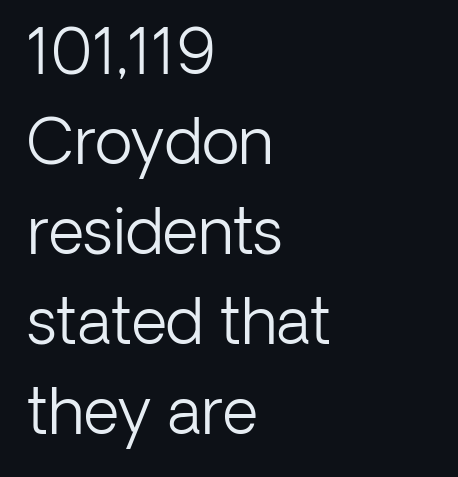
The image shows 62 px light sans-serif type, upright; set left-aligned, normal line spacing (1.45x), normal letter spacing, not underlined; low stroke contrast and a medium x-height.
